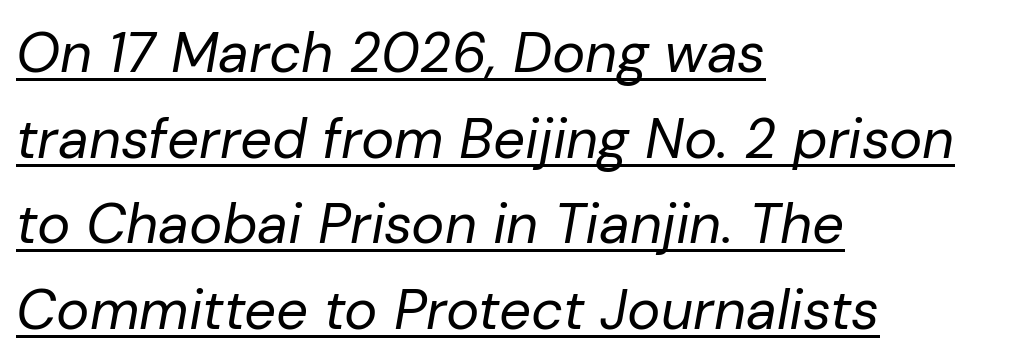
{"italic": "yes", "lean": "right", "slant_degrees": 10, "bold": "no", "weight": "regular", "width": "normal", "stroke_contrast": "low", "x_height": "medium", "monospaced": "no", "underline": "yes", "align": "left", "line_spacing": "normal", "line_spacing_ratio": 1.53, "letter_spacing": "normal", "letter_spacing_em": 0.0, "glyph_px": 56}
